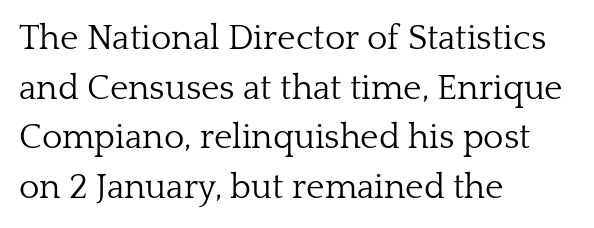
{"serif": "yes", "italic": "no", "bold": "no", "weight": "light", "width": "normal", "stroke_contrast": "low", "x_height": "medium", "monospaced": "no", "underline": "no", "align": "left", "line_spacing": "normal", "line_spacing_ratio": 1.42, "letter_spacing": "normal", "letter_spacing_em": 0.0, "glyph_px": 35}
